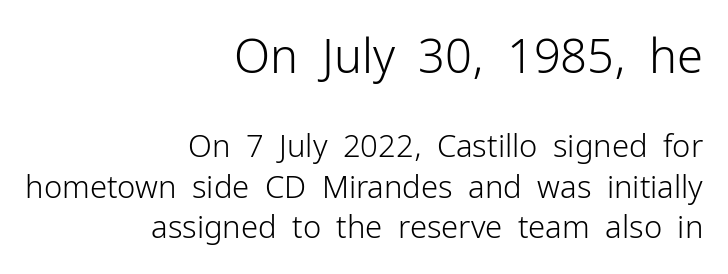
Where is the straight margin? On the right. Nobody drew a line under any word here. The face used here is proportionally spaced, like ordinary book or web type. This sample keeps an unexceptional amount of space between lines.
